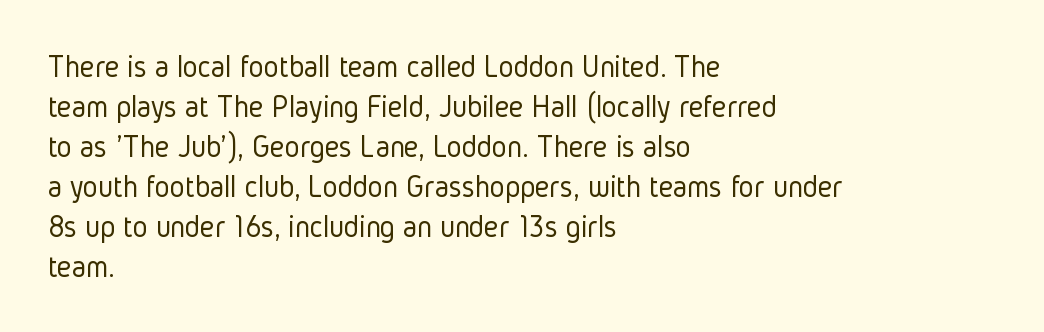
{"serif": "no", "italic": "no", "bold": "no", "weight": "light", "width": "condensed", "stroke_contrast": "low", "x_height": "medium", "monospaced": "no", "underline": "no", "align": "left", "line_spacing": "normal", "line_spacing_ratio": 1.25, "letter_spacing": "normal", "letter_spacing_em": 0.0, "glyph_px": 32}
